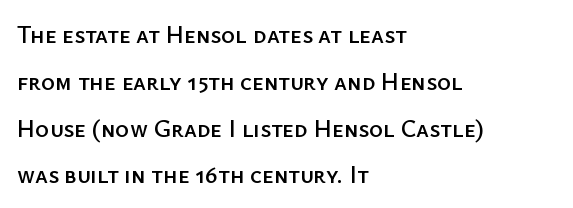
The image shows 24 px text type, upright; set left-aligned, loose line spacing (1.95x), normal letter spacing, not underlined.
